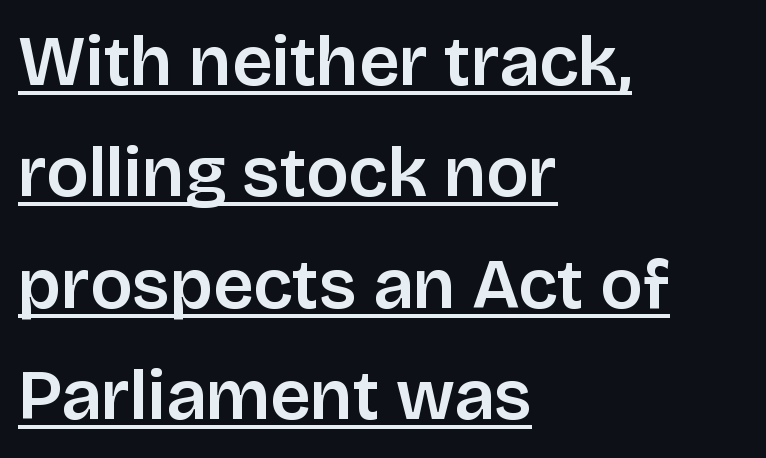
Q: Is the text italic (slanted)? A: No, it is upright.
Q: Is the typeface a serif or a sans-serif typeface? A: Sans-serif.
Q: Is the text underlined? A: Yes.
Q: How is the paragraph aligned? A: Left-aligned.
Q: Is the spacing between letters normal or unusually wide? A: Normal.
Q: Is the spacing between lines tight, normal or loose? A: Normal.
Q: Width (condensed, normal, or wide)? A: Normal.
Q: Stroke contrast? A: Low.
Q: x-height? A: Large.
Q: Monospaced? A: No.
